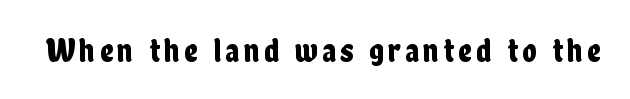
Q: Is the text italic (slanted)? A: No, it is upright.
Q: Is the typeface a serif or a sans-serif typeface? A: Sans-serif.
Q: Is the text underlined? A: No.
Q: Width (condensed, normal, or wide)? A: Condensed.
Q: Stroke contrast? A: Low.
Q: x-height? A: Medium.
Q: Monospaced? A: No.
